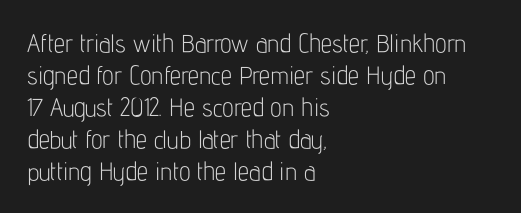
Glance below the letters and you will spot only blank space. The weight tops out at a normal text grade. Teacher's note: observe the even left margin — that is flush-left alignment. Interline gaps are of average width in this sample. In terms of posture, this sample is upright.
